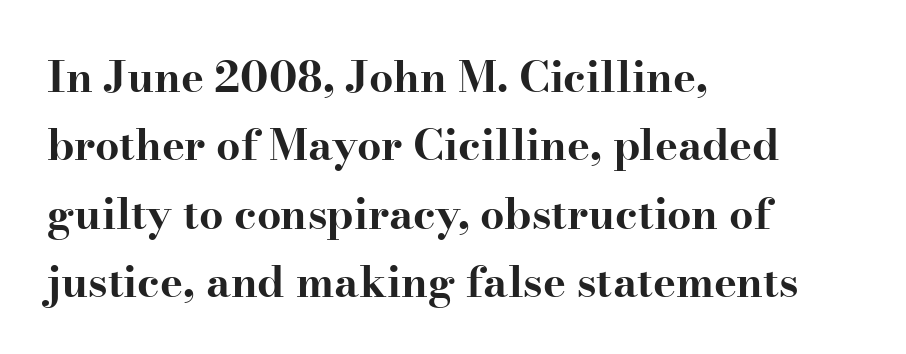
{"serif": "yes", "italic": "no", "bold": "yes", "weight": "bold", "width": "wide", "stroke_contrast": "high", "x_height": "small", "monospaced": "no", "underline": "no", "align": "left", "line_spacing": "normal", "line_spacing_ratio": 1.59, "letter_spacing": "normal", "letter_spacing_em": 0.0, "glyph_px": 43}
